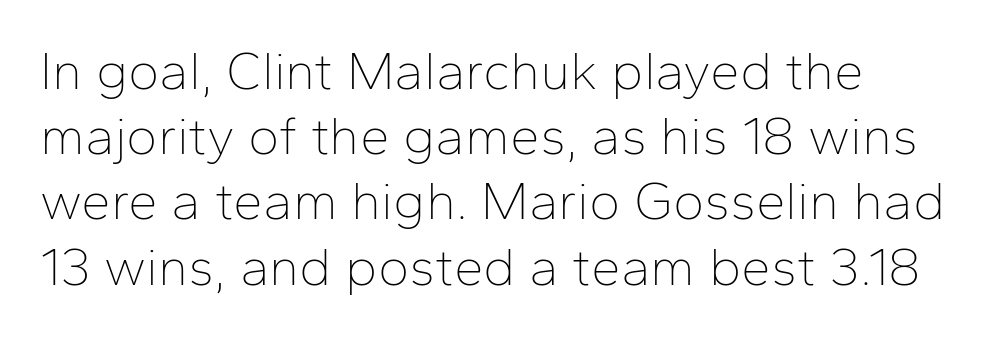
The image shows 53 px thin sans-serif type, upright; set line spacing 1.23x, normal letter spacing, not underlined; low stroke contrast and a medium x-height.
